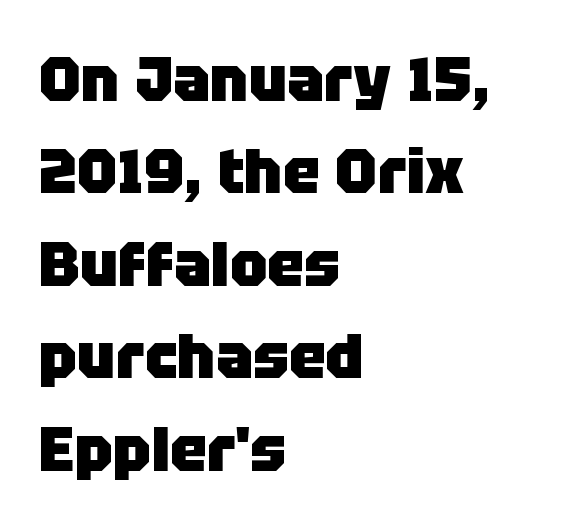
Q: Is the text bold? A: Yes.
Q: Is the text italic (slanted)? A: No, it is upright.
Q: Is the typeface a serif or a sans-serif typeface? A: Sans-serif.
Q: Is the text underlined? A: No.
Q: How is the paragraph aligned? A: Left-aligned.
Q: Is the spacing between letters normal or unusually wide? A: Normal.
Q: Is the spacing between lines tight, normal or loose? A: Normal.
Q: Width (condensed, normal, or wide)? A: Normal.
Q: Stroke contrast? A: Low.
Q: x-height? A: Large.
Q: Monospaced? A: No.
